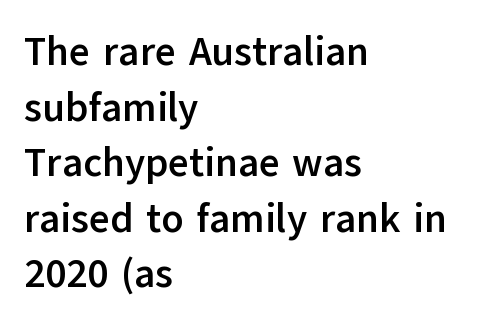
The image shows 40 px semibold sans-serif type, upright; set left-aligned, normal line spacing (1.39x), normal letter spacing, not underlined; low stroke contrast and a medium x-height.
